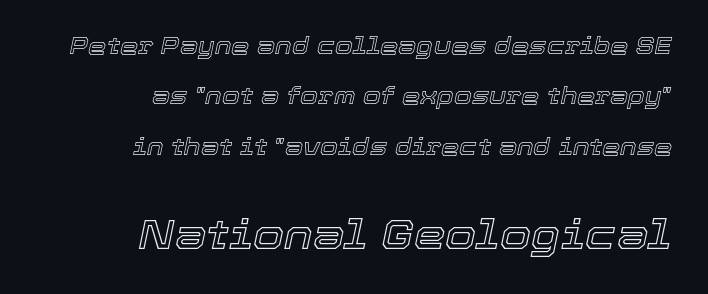
Q: Is the text italic (slanted)? A: Yes, it leans right by about 12 degrees.
Q: Is the text underlined? A: No.
Q: How is the paragraph aligned? A: Right-aligned.
Q: Is the spacing between letters normal or unusually wide? A: Normal.
Q: Is the spacing between lines tight, normal or loose? A: Loose.
Q: Which block of text is set in a larger size, the first (top) or the second (bottom)? A: The second (bottom) one.
Q: Width (condensed, normal, or wide)? A: Normal.
Q: x-height? A: Medium.
Q: Monospaced? A: No.
